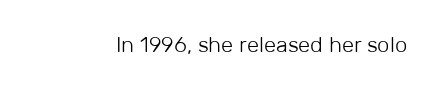
The image shows 22 px text type, upright; set normal letter spacing, not underlined.
